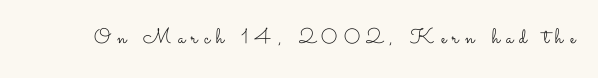
Q: Is the text bold? A: No.
Q: Is the text italic (slanted)? A: Yes.
Q: Is the text underlined? A: No.
Q: Is the spacing between letters normal or unusually wide? A: Unusually wide.
